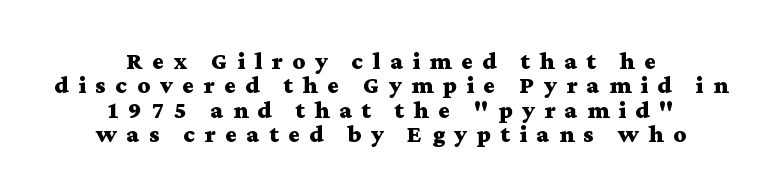
The image shows 25 px bold type, upright; set centered, tight line spacing (0.98x), unusually wide letter spacing (+0.38 em), not underlined.
